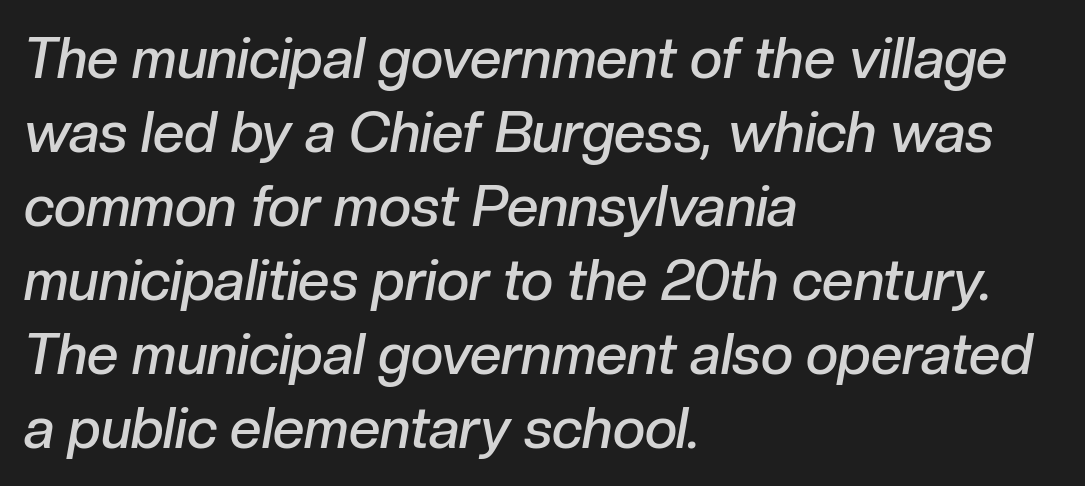
The face used here has a pronounced slope to its letters. How would I describe the line gaps? Plain and ordinary. These lines stack with their left ends in a neat column. This sample uses plain, unmodified letter spacing. Semibold letterforms, between regular and bold. The space directly below the letters is spotless.
